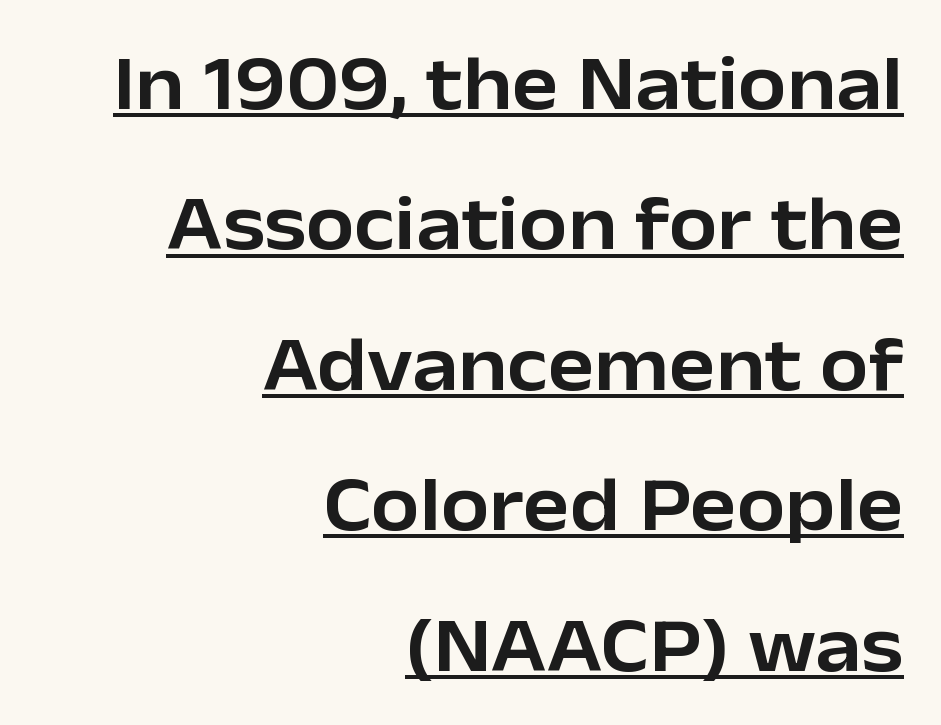
{"serif": "no", "italic": "no", "width": "normal", "stroke_contrast": "low", "x_height": "medium", "monospaced": "no", "underline": "yes", "align": "right", "line_spacing_ratio": 1.8, "letter_spacing": "normal", "letter_spacing_em": 0.0, "glyph_px": 78}
